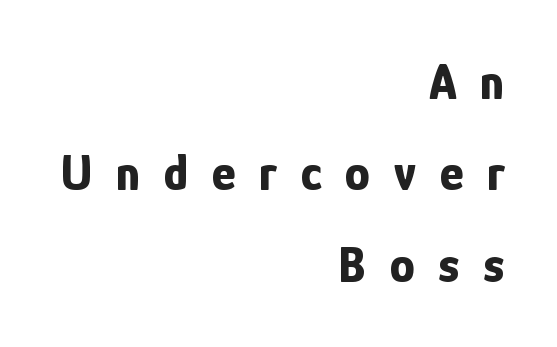
{"serif": "no", "italic": "no", "bold": "yes", "weight": "bold", "width": "condensed", "stroke_contrast": "low", "x_height": "medium", "monospaced": "no", "underline": "no", "align": "right", "line_spacing_ratio": 1.79, "letter_spacing": "wide", "letter_spacing_em": 0.46, "glyph_px": 51}
